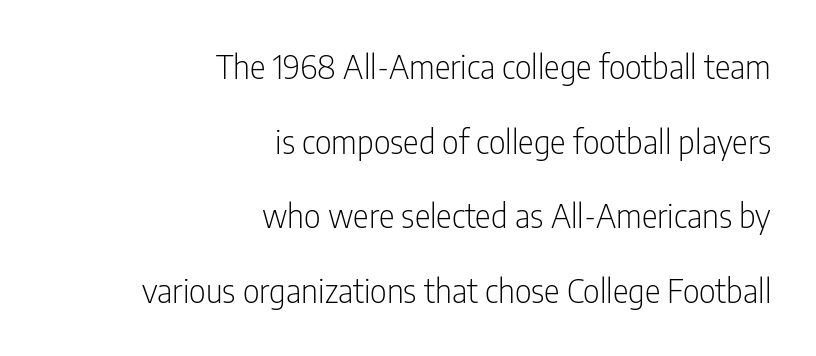
Q: Is the text bold? A: No.
Q: Is the text italic (slanted)? A: No, it is upright.
Q: Is the typeface a serif or a sans-serif typeface? A: Sans-serif.
Q: Is the text underlined? A: No.
Q: How is the paragraph aligned? A: Right-aligned.
Q: Is the spacing between letters normal or unusually wide? A: Normal.
Q: Is the spacing between lines tight, normal or loose? A: Loose.
Q: Width (condensed, normal, or wide)? A: Condensed.
Q: Stroke contrast? A: Low.
Q: x-height? A: Medium.
Q: Monospaced? A: No.
